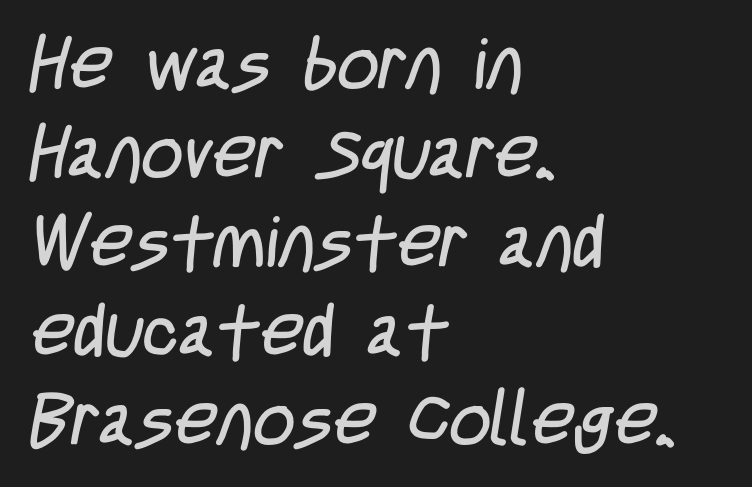
The image shows 73 px regular-weight, condensed sans-serif type; set left-aligned, line spacing 1.22x, normal letter spacing, not underlined; low stroke contrast and a large x-height.
